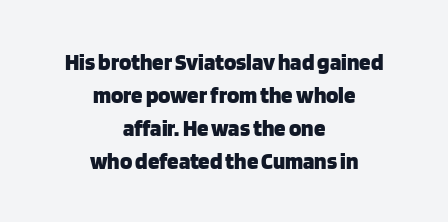
Q: Is the text bold? A: Yes.
Q: Is the text italic (slanted)? A: No, it is upright.
Q: Is the text underlined? A: No.
Q: How is the paragraph aligned? A: Centered.
Q: Is the spacing between letters normal or unusually wide? A: Normal.
Q: Is the spacing between lines tight, normal or loose? A: Normal.
